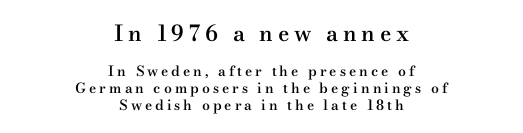
{"italic": "no", "bold": "semi", "underline": "no", "align": "center", "line_spacing_ratio": 1.21, "letter_spacing": "wide", "letter_spacing_em": 0.21, "larger_block": "first", "size_ratio": 1.57, "glyph_px": 22}
